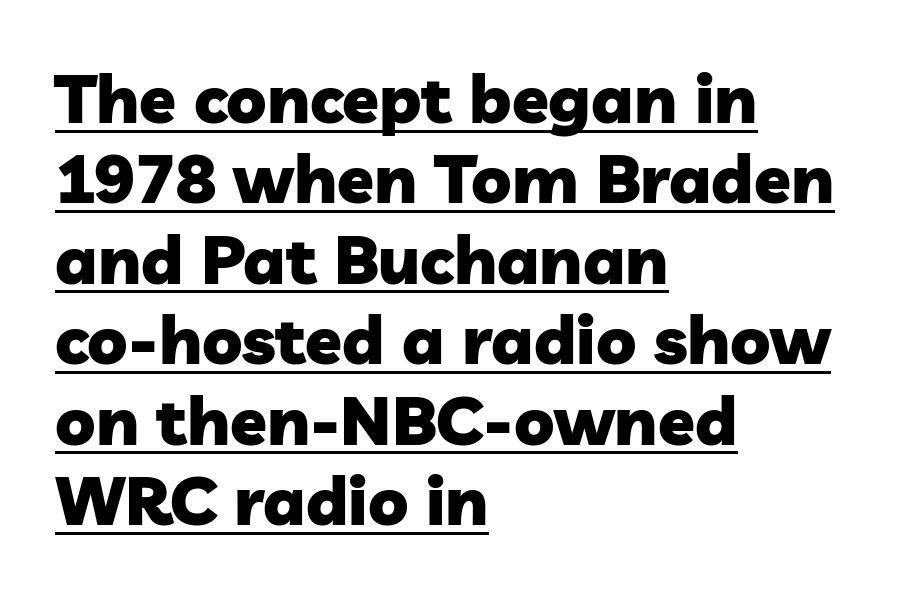
Q: Is the text bold? A: Yes.
Q: Is the typeface a serif or a sans-serif typeface? A: Sans-serif.
Q: Is the text underlined? A: Yes.
Q: How is the paragraph aligned? A: Left-aligned.
Q: Is the spacing between letters normal or unusually wide? A: Normal.
Q: Width (condensed, normal, or wide)? A: Normal.
Q: Stroke contrast? A: Low.
Q: x-height? A: Medium.
Q: Monospaced? A: No.
